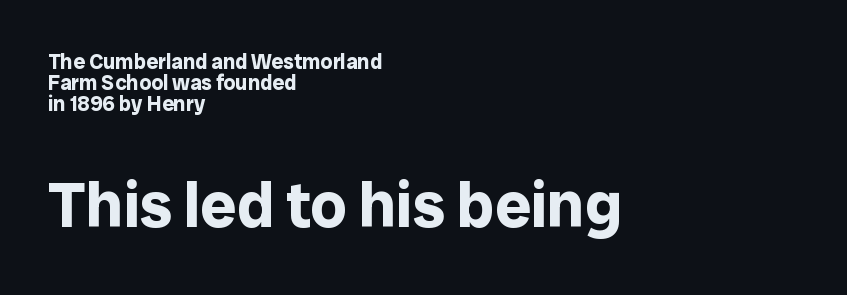
Q: Is the text bold? A: Yes.
Q: Is the text italic (slanted)? A: No, it is upright.
Q: Is the typeface a serif or a sans-serif typeface? A: Sans-serif.
Q: Is the text underlined? A: No.
Q: How is the paragraph aligned? A: Left-aligned.
Q: Is the spacing between letters normal or unusually wide? A: Normal.
Q: Is the spacing between lines tight, normal or loose? A: Tight.
Q: Which block of text is set in a larger size, the first (top) or the second (bottom)? A: The second (bottom) one.
Q: Width (condensed, normal, or wide)? A: Normal.
Q: Stroke contrast? A: Low.
Q: x-height? A: Medium.
Q: Monospaced? A: No.
